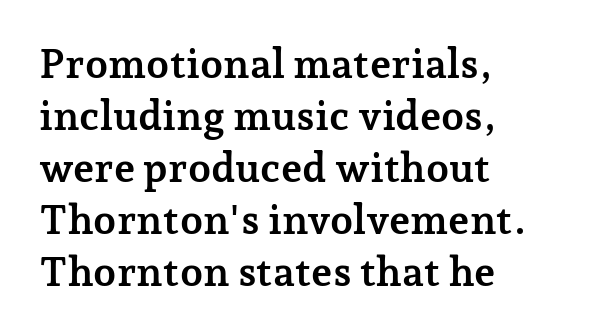
Type style note: has serifs. The passage shown has conventional tracking throughout. These lines were composed using upright roman letters. The passage shown stacks its lines at a standard gap. What weight is shown? A full bold with thick strokes.
